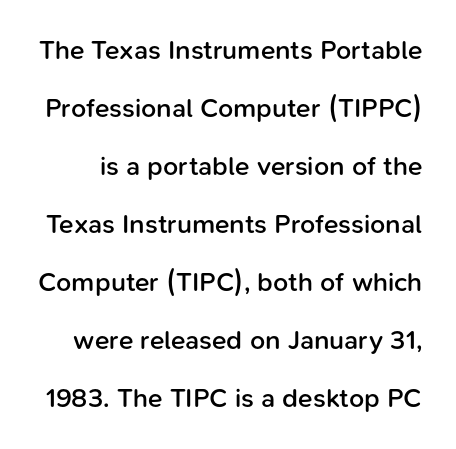
{"italic": "no", "bold": "semi", "underline": "no", "line_spacing": "loose", "line_spacing_ratio": 2.15, "letter_spacing": "normal", "letter_spacing_em": 0.0, "glyph_px": 27}
